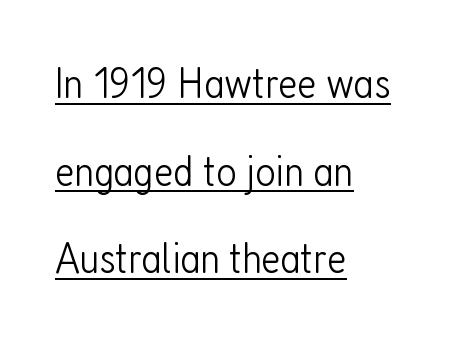
Q: Is the text bold? A: No.
Q: Is the text italic (slanted)? A: No, it is upright.
Q: Is the typeface a serif or a sans-serif typeface? A: Sans-serif.
Q: Is the text underlined? A: Yes.
Q: How is the paragraph aligned? A: Left-aligned.
Q: Is the spacing between letters normal or unusually wide? A: Normal.
Q: Is the spacing between lines tight, normal or loose? A: Loose.
Q: Width (condensed, normal, or wide)? A: Condensed.
Q: Stroke contrast? A: Low.
Q: x-height? A: Medium.
Q: Monospaced? A: No.
